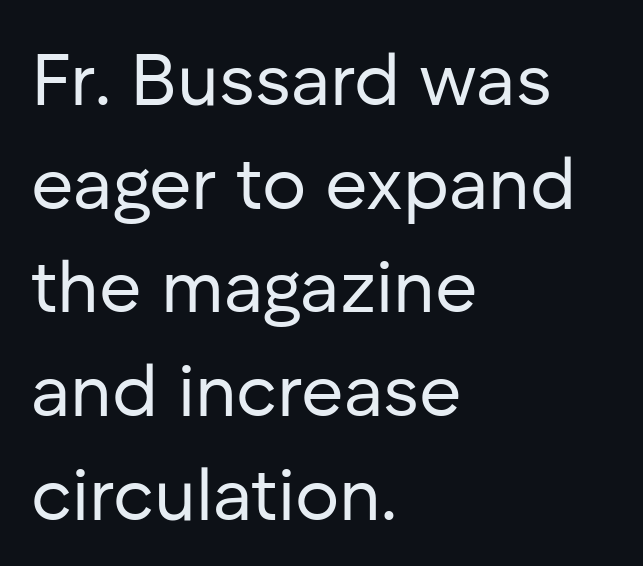
A clean baseline with only descenders dipping below it. If you measured baseline to baseline, you'd find a middling distance. What stands out about the letter spacing? Nothing — it is the standard amount. These lines are rendered in a variable-pitch font. This sample is left-justified, so line endings fall wherever the words run out. Examine the stroke ends and you'll find no serifs.
